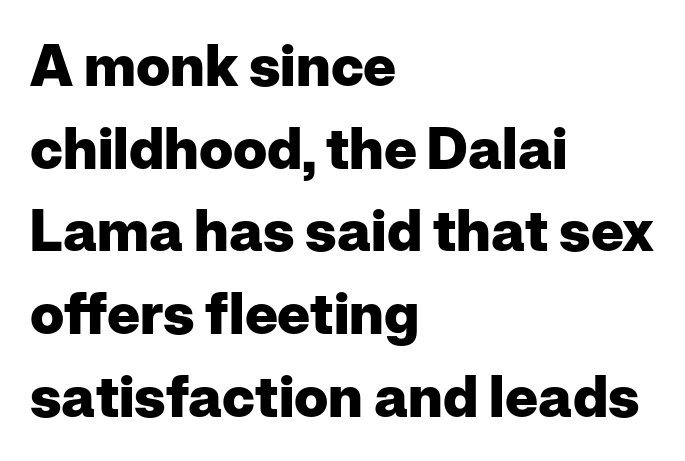
The designer went with a sans here, leaving each stem footless. Alignment: flush left. The letters stand straight up with perfectly vertical stems. A normal amount of white space separates one row of letters from the next. The tracking reads as untouched default to a designer's eye. Note the varied advance widths — an 'i' is clearly narrower than an 'm'.
